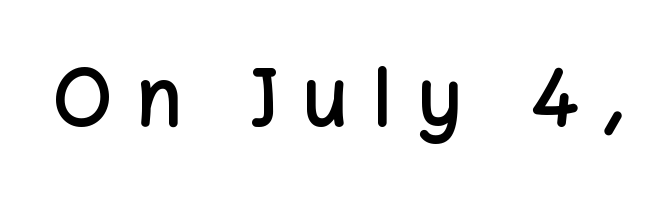
Its strokes are somewhat broadened, the hallmark of semibold type. It's the straight-up-and-down kind of type. Type without underlining. Glyph-to-glyph distance is far greater than everyday printed text. The letters carry no serifs — their stems end cleanly without finishing strokes. Here the designer chose a conventional face with non-uniform glyph widths.
